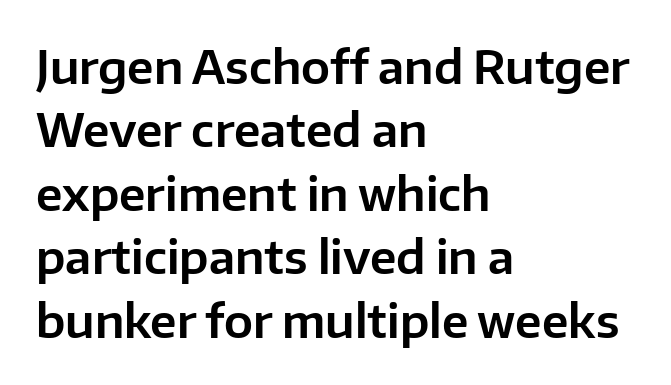
{"serif": "no", "italic": "no", "width": "normal", "stroke_contrast": "low", "x_height": "medium", "monospaced": "no", "underline": "no", "align": "left", "line_spacing": "normal", "line_spacing_ratio": 1.38, "letter_spacing": "normal", "letter_spacing_em": 0.0, "glyph_px": 46}
